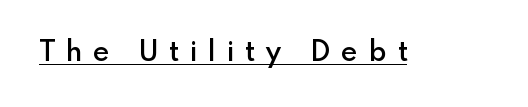
The image shows 28 px semibold sans-serif type, upright; set unusually wide letter spacing (+0.41 em), underlined; a small x-height.
